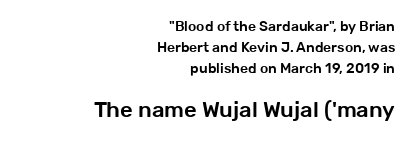
Is the letter spacing exaggerated? No — it looks like the ordinary default. The rendering enlarges the type as you move from the upper chunk to the lower. Anything drawn beneath the words? Only blank space. Summary of vertical rhythm: regular, with standard interline spacing. This sample is right-justified, so line beginnings fall wherever the words allow. Does the lettering tilt? It doesn't — this is upright.
